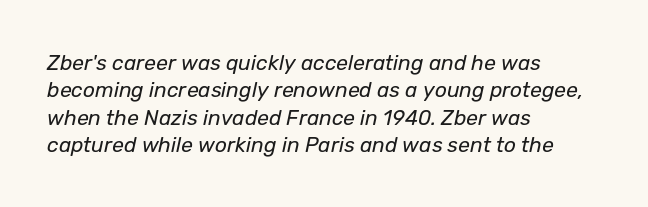
{"italic": "yes", "lean": "right", "slant_degrees": 12, "bold": "no", "underline": "no", "align": "left", "line_spacing": "normal", "line_spacing_ratio": 1.3, "letter_spacing": "normal", "letter_spacing_em": 0.0, "glyph_px": 21}
